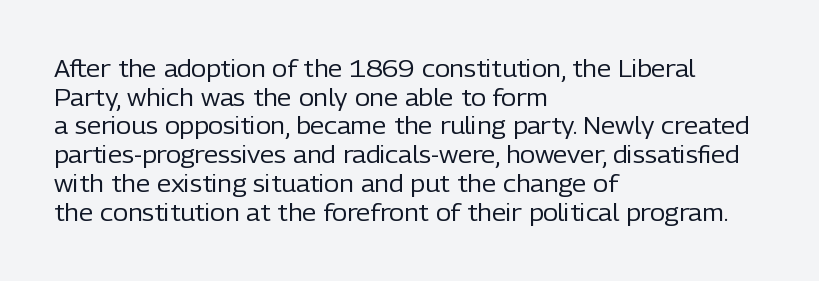
{"italic": "no", "bold": "no", "underline": "no", "align": "left", "line_spacing": "normal", "line_spacing_ratio": 1.25, "letter_spacing": "normal", "letter_spacing_em": 0.0, "glyph_px": 23}
